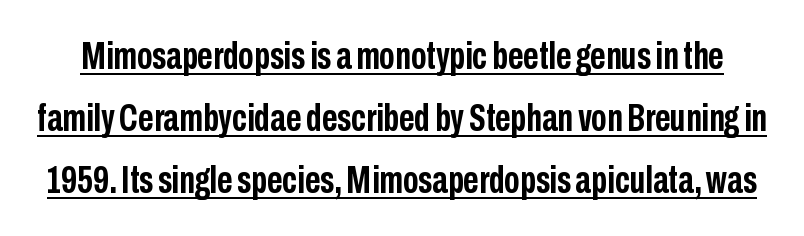
The letters sit at their default tracking, neither squeezed nor spread. Students, observe the line beneath the letters — that is underlining. These lines sit exactly where default settings would place them. These lines were composed using upright roman letters. These lines are composed in type without serifs. Is this a fixed-width face? No — the glyphs have proportional, varying widths.
